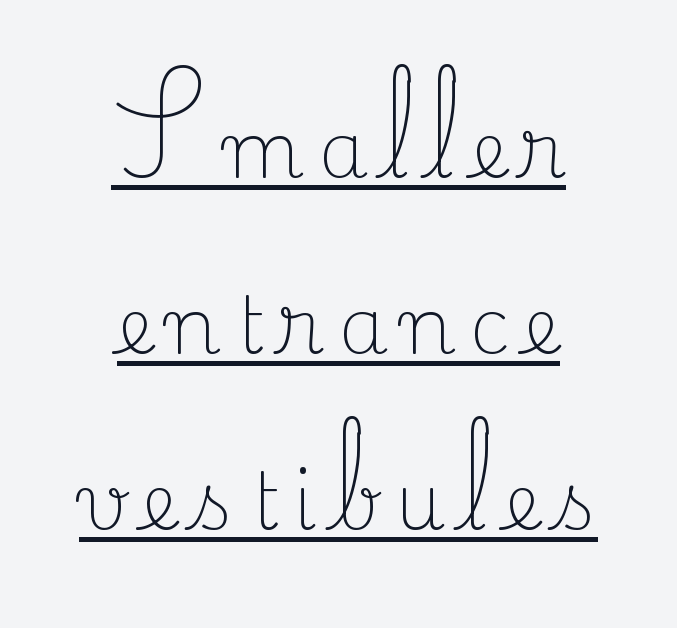
Q: Is the text bold? A: No.
Q: Is the text italic (slanted)? A: No, it is upright.
Q: Is the typeface a serif or a sans-serif typeface? A: Serif.
Q: Is the text underlined? A: Yes.
Q: How is the paragraph aligned? A: Centered.
Q: Is the spacing between lines tight, normal or loose? A: Loose.
Q: Width (condensed, normal, or wide)? A: Normal.
Q: Stroke contrast? A: Low.
Q: x-height? A: Small.
Q: Monospaced? A: No.
